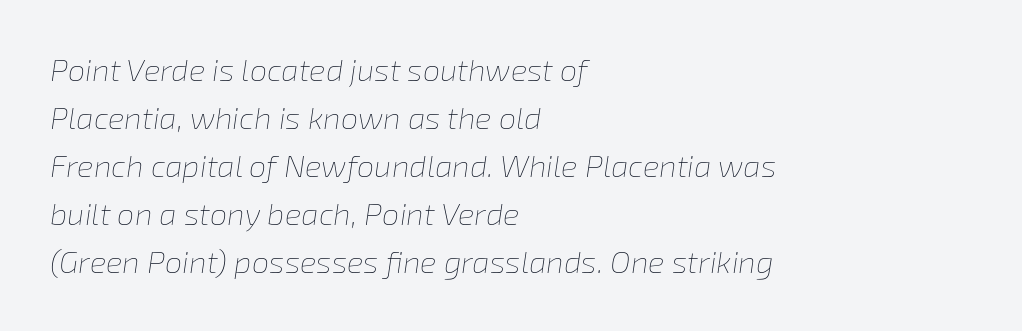
The rag falls on the right side of this text block. Looks like regular typesetting: each glyph gets only the width it needs. The space beneath each line is pristine and unruled. The face used here is rendered with its standard letterfit.
